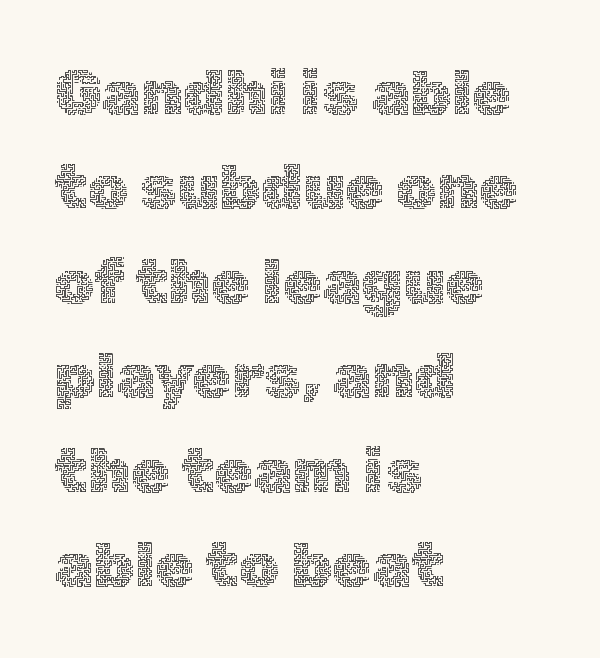
The image shows 63 px thin type, upright; set left-aligned, normal line spacing (1.5x), normal letter spacing, not underlined; a medium x-height.
